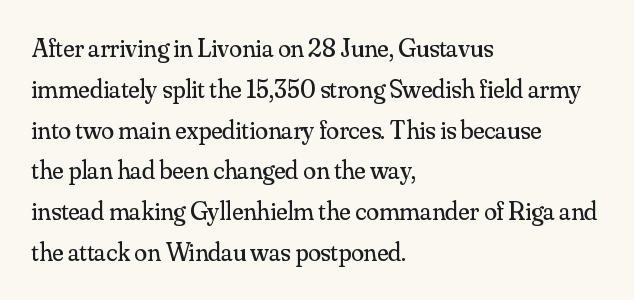
Q: Is the text bold? A: No.
Q: Is the text italic (slanted)? A: No, it is upright.
Q: Is the text underlined? A: No.
Q: How is the paragraph aligned? A: Left-aligned.
Q: Is the spacing between letters normal or unusually wide? A: Normal.
Q: Is the spacing between lines tight, normal or loose? A: Normal.
